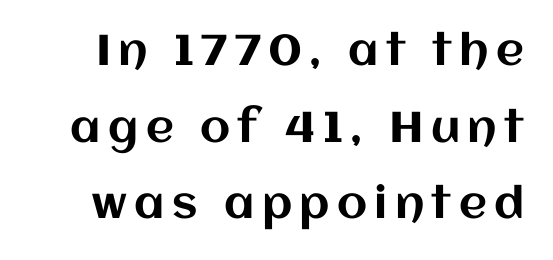
{"italic": "no", "width": "normal", "stroke_contrast": "medium", "x_height": "large", "monospaced": "no", "underline": "no", "line_spacing_ratio": 1.78, "glyph_px": 43}
